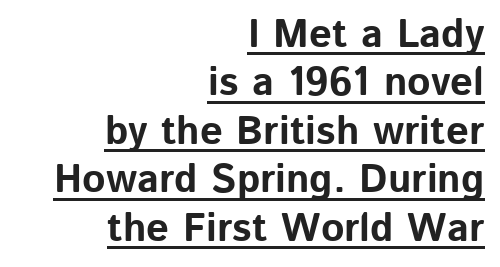
The image shows 40 px bold sans-serif type, upright; set right-aligned, line spacing 1.21x, normal letter spacing, underlined; low stroke contrast and a medium x-height.
